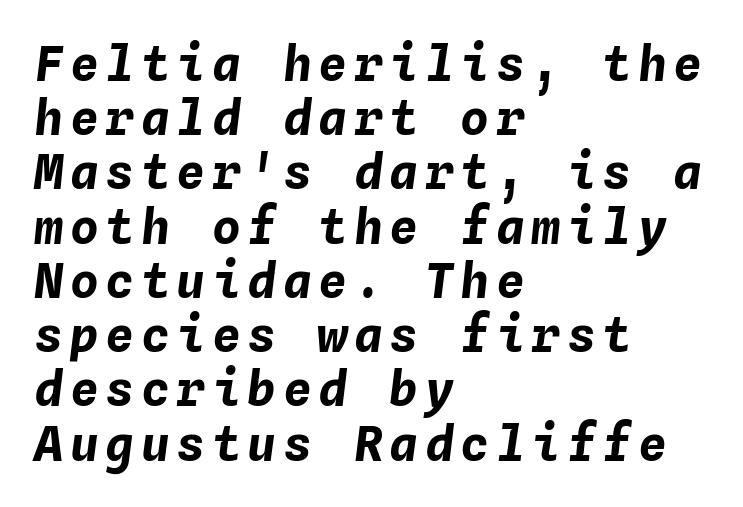
{"italic": "yes", "lean": "right", "slant_degrees": 4, "bold": "yes", "weight": "bold", "width": "normal", "stroke_contrast": "low", "x_height": "medium", "monospaced": "yes", "underline": "no", "align": "left", "line_spacing": "tight", "line_spacing_ratio": 1.13, "glyph_px": 48}
